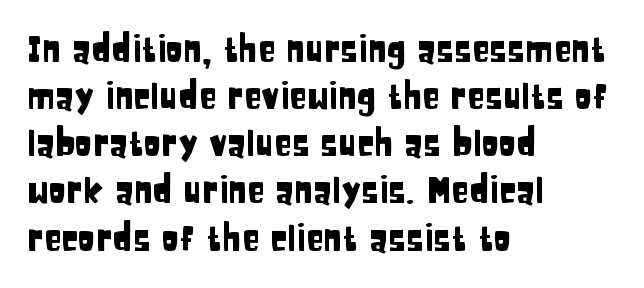
{"serif": "no", "italic": "no", "width": "condensed", "stroke_contrast": "low", "x_height": "large", "monospaced": "no", "underline": "no", "align": "left", "line_spacing": "normal", "line_spacing_ratio": 1.31, "letter_spacing": "normal", "letter_spacing_em": 0.0, "glyph_px": 36}
